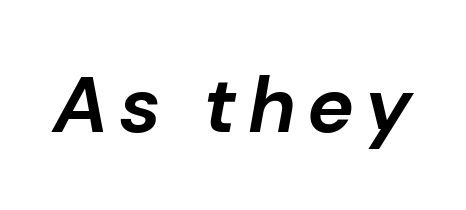
The image shows 79 px bold type, italic (leaning right); set not underlined; low stroke contrast and a medium x-height.
